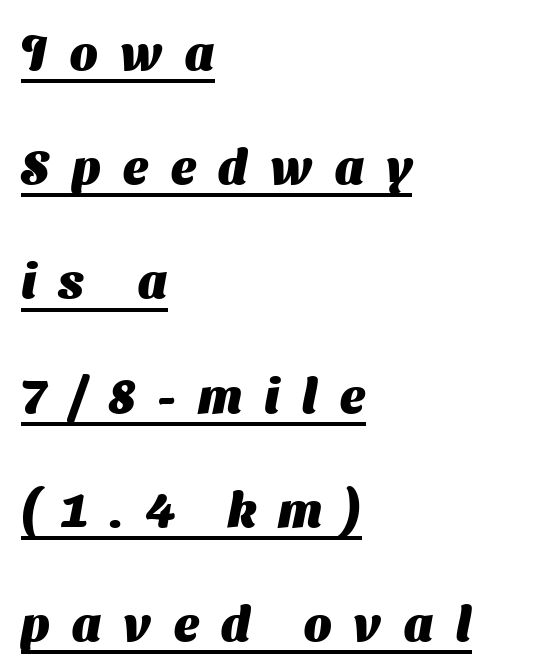
The image shows 48 px heavy sans-serif type; set left-aligned, loose line spacing (2.38x), unusually wide letter spacing (+0.47 em), underlined; medium stroke contrast and a medium x-height.
